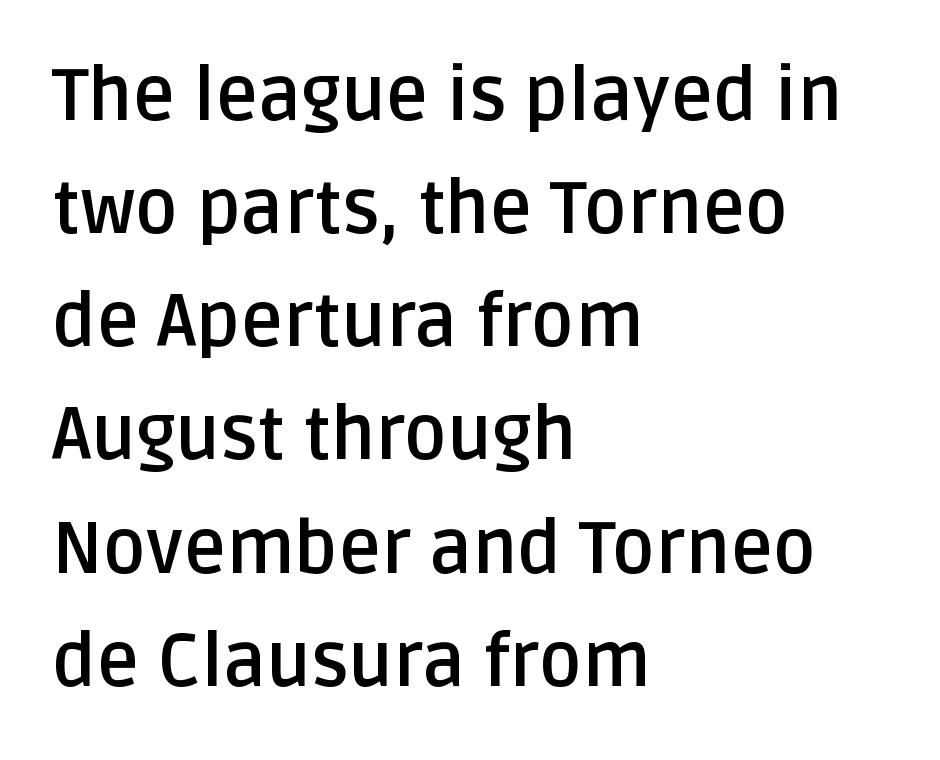
{"serif": "no", "italic": "no", "bold": "yes", "weight": "semibold", "width": "normal", "stroke_contrast": "low", "x_height": "large", "monospaced": "no", "underline": "no", "align": "left", "line_spacing": "normal", "line_spacing_ratio": 1.55, "letter_spacing": "normal", "letter_spacing_em": 0.0, "glyph_px": 73}
